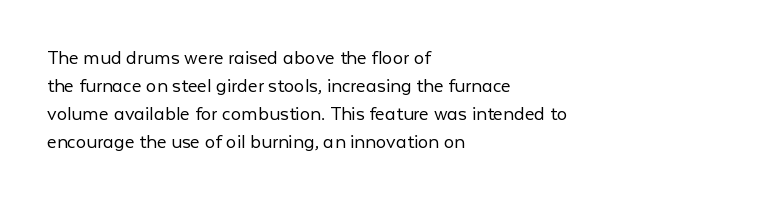
The image shows 21 px text type, upright; set left-aligned, normal line spacing (1.34x), normal letter spacing, not underlined.
